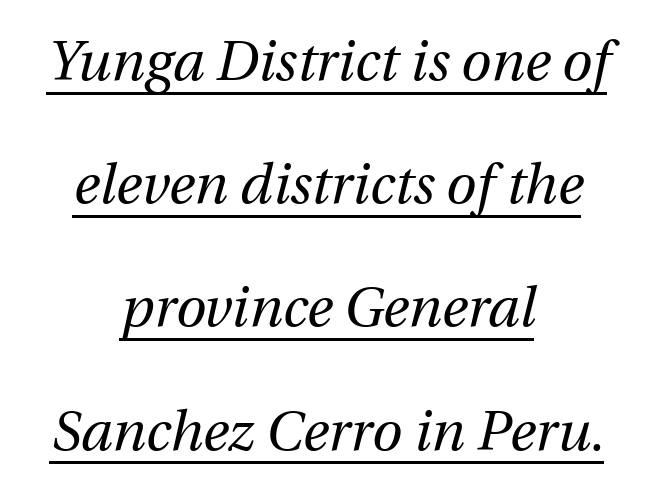
{"italic": "yes", "lean": "right", "slant_degrees": 12, "bold": "no", "weight": "regular", "width": "normal", "stroke_contrast": "medium", "x_height": "medium", "monospaced": "no", "underline": "yes", "align": "center", "line_spacing": "loose", "line_spacing_ratio": 2.24, "letter_spacing": "normal", "letter_spacing_em": 0.0, "glyph_px": 55}
